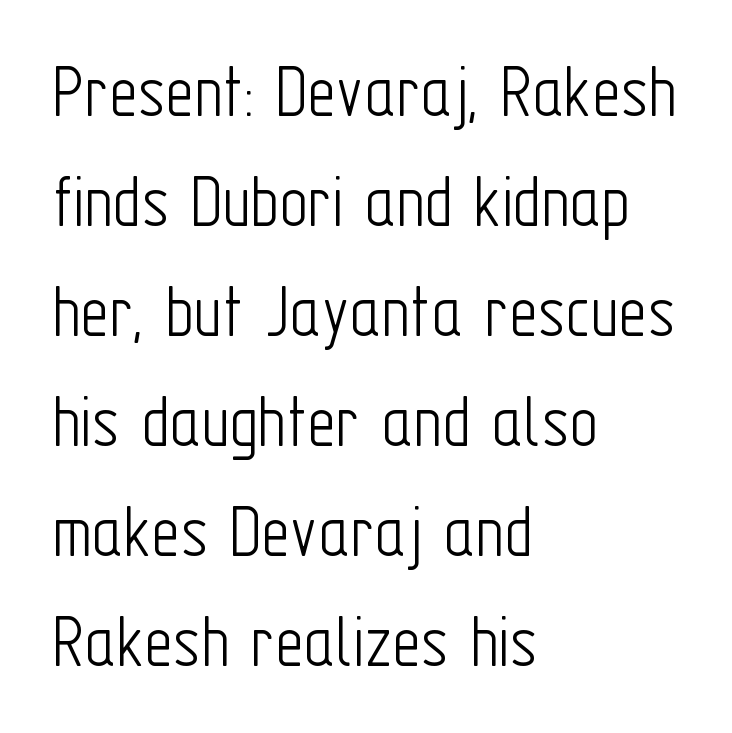
Just letters on the line, the space beneath them empty. A light-to-regular cut is what we see here. Is there any slant? The stems are plumb. Leading matches the norm, producing a regular column.
